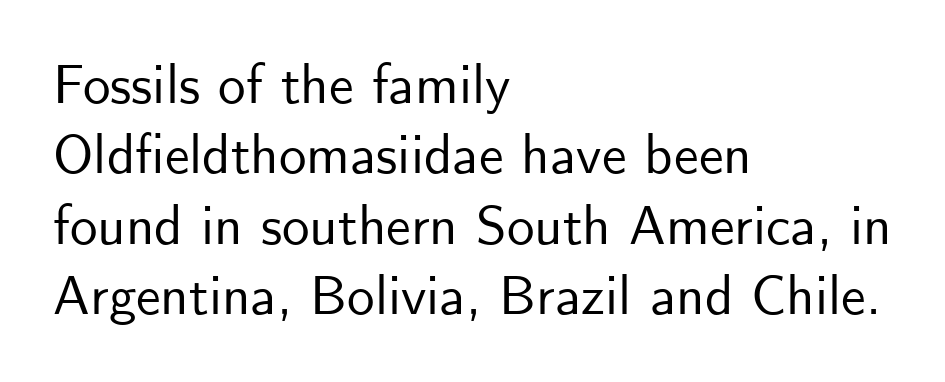
{"serif": "no", "italic": "no", "width": "normal", "stroke_contrast": "low", "x_height": "small", "monospaced": "no", "underline": "no", "align": "left", "line_spacing": "normal", "line_spacing_ratio": 1.28, "letter_spacing": "normal", "letter_spacing_em": 0.0, "glyph_px": 55}
